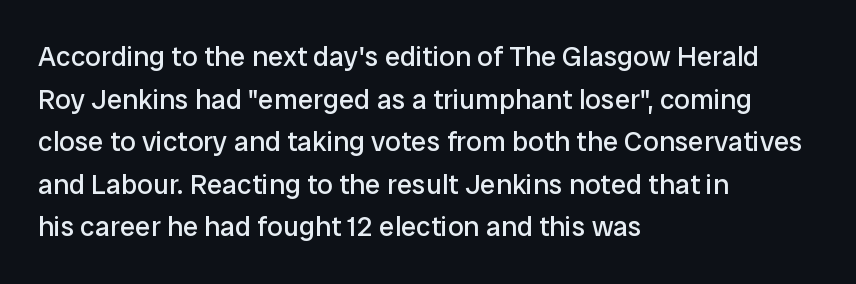
The image shows 28 px regular-weight sans-serif type, upright; set left-aligned, normal line spacing (1.52x), normal letter spacing, not underlined; low stroke contrast and a medium x-height.
